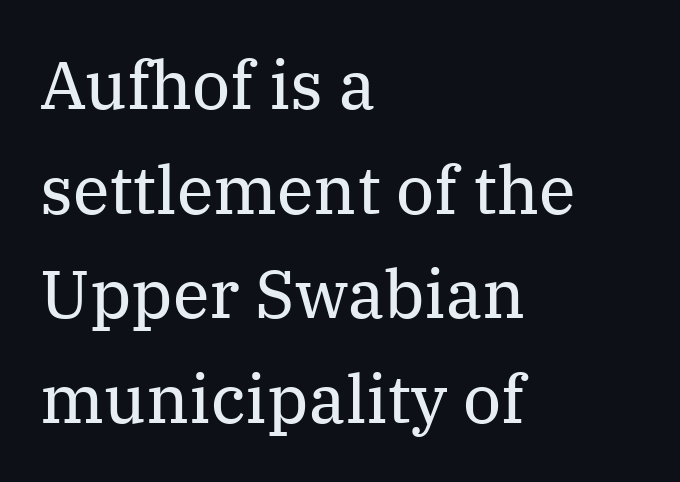
Q: Is the text bold? A: No.
Q: Is the text italic (slanted)? A: No, it is upright.
Q: Is the typeface a serif or a sans-serif typeface? A: Serif.
Q: Is the text underlined? A: No.
Q: How is the paragraph aligned? A: Left-aligned.
Q: Is the spacing between letters normal or unusually wide? A: Normal.
Q: Is the spacing between lines tight, normal or loose? A: Normal.
Q: Width (condensed, normal, or wide)? A: Normal.
Q: Stroke contrast? A: Medium.
Q: x-height? A: Medium.
Q: Monospaced? A: No.
